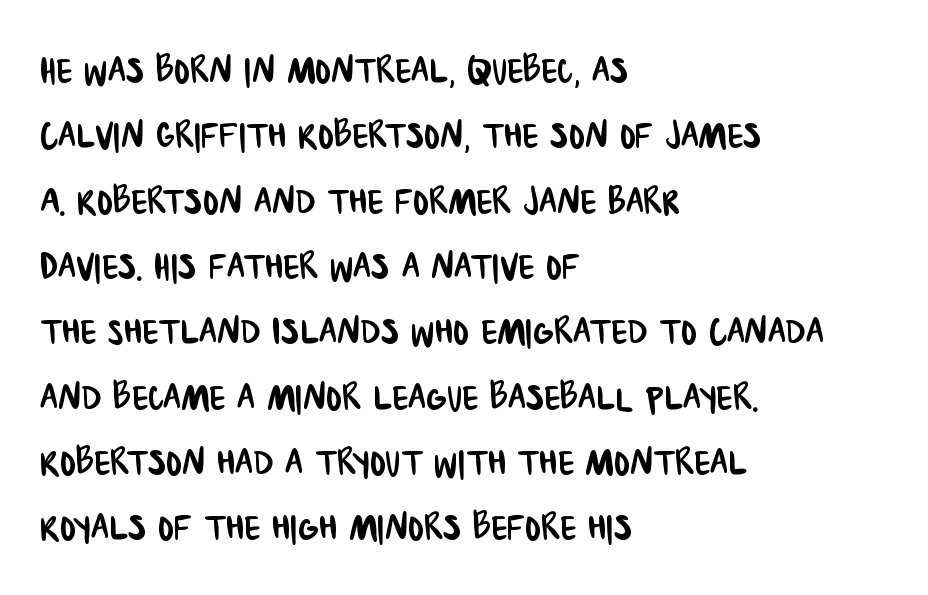
Q: Is the typeface a serif or a sans-serif typeface? A: Sans-serif.
Q: Is the text underlined? A: No.
Q: How is the paragraph aligned? A: Left-aligned.
Q: Is the spacing between letters normal or unusually wide? A: Normal.
Q: Is the spacing between lines tight, normal or loose? A: Normal.
Q: Width (condensed, normal, or wide)? A: Condensed.
Q: Stroke contrast? A: Low.
Q: x-height? A: Large.
Q: Monospaced? A: No.
